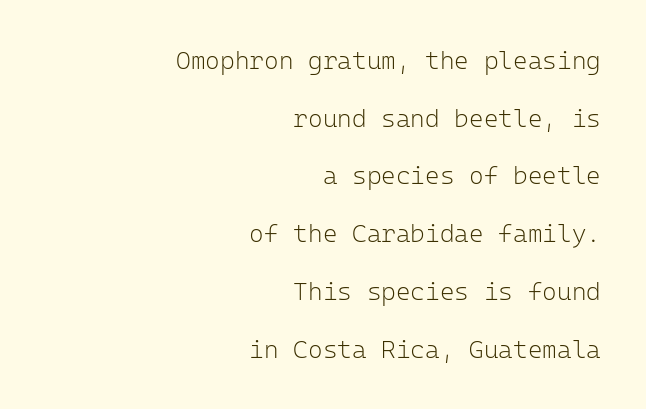
The image shows 25 px text type, upright; set right-aligned, loose line spacing (2.31x), normal letter spacing, not underlined.
